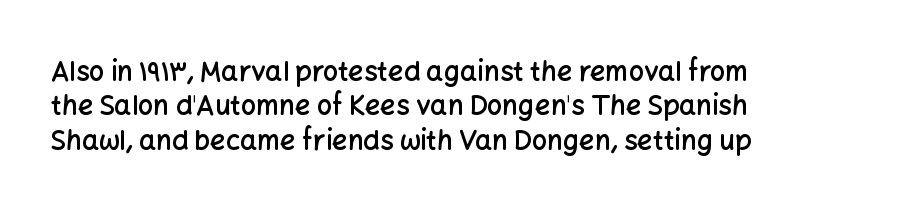
{"italic": "no", "bold": "semi", "underline": "no", "align": "left", "line_spacing": "normal", "line_spacing_ratio": 1.27, "letter_spacing": "normal", "letter_spacing_em": 0.0, "glyph_px": 27}
